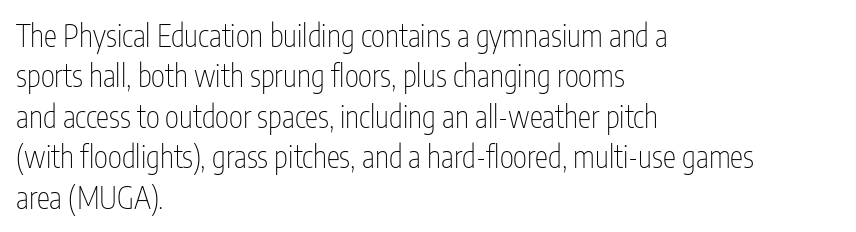
Q: Is the text bold? A: No.
Q: Is the text italic (slanted)? A: No, it is upright.
Q: Is the typeface a serif or a sans-serif typeface? A: Sans-serif.
Q: Is the text underlined? A: No.
Q: How is the paragraph aligned? A: Left-aligned.
Q: Is the spacing between letters normal or unusually wide? A: Normal.
Q: Is the spacing between lines tight, normal or loose? A: Normal.
Q: Width (condensed, normal, or wide)? A: Condensed.
Q: Stroke contrast? A: Low.
Q: x-height? A: Medium.
Q: Monospaced? A: No.
